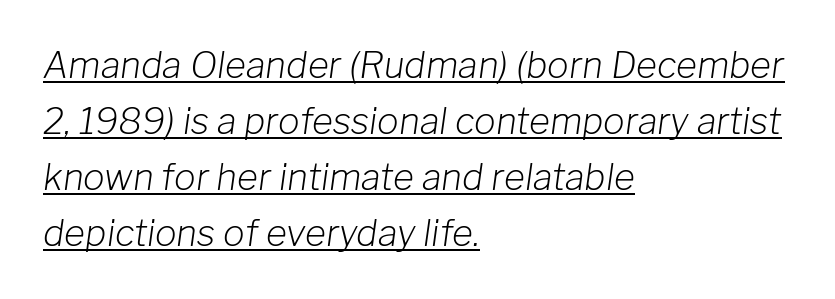
The lines in this sample share a left origin and differ only in where they stop. Descenders here cross a horizontal rule under the line. This is oblique type, the kind used for emphasis or titles. Is there much room between lines? A standard amount, neither cramped nor airy.
